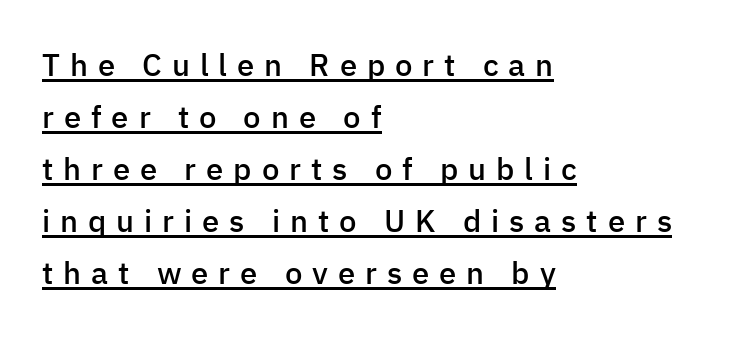
{"serif": "no", "italic": "no", "bold": "semi", "weight": "semibold", "width": "normal", "stroke_contrast": "low", "x_height": "medium", "monospaced": "no", "underline": "yes", "align": "left", "line_spacing": "normal", "line_spacing_ratio": 1.68, "letter_spacing": "wide", "letter_spacing_em": 0.32, "glyph_px": 31}
